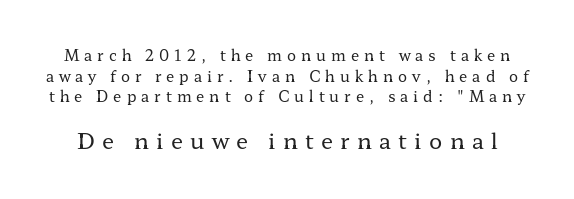
Of the two passages, the one underneath uses the larger point size. Beneath every word, the page is bare. What's the leading like? Ordinary, nothing unusual. Vertical stems look standard width or narrower in stroke.
